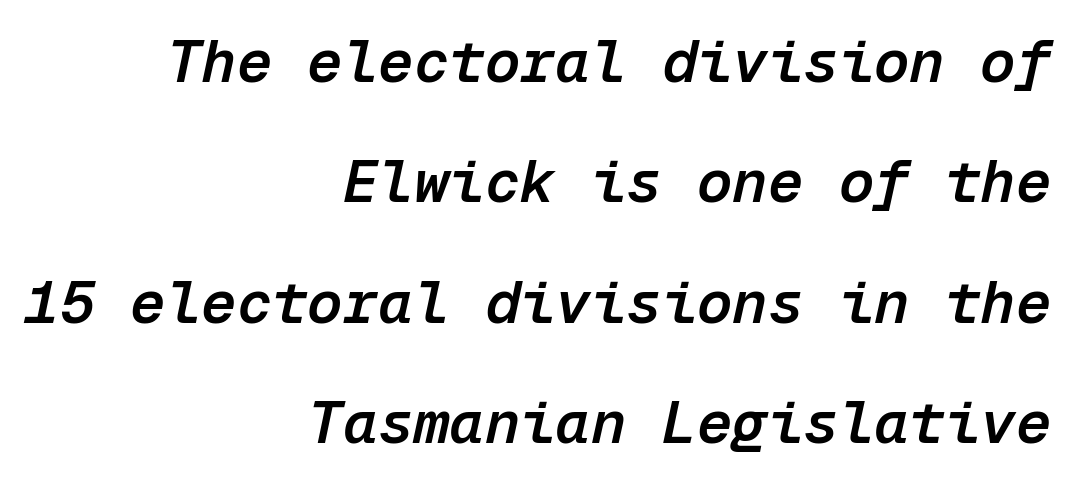
The image shows 59 px semibold type, italic (leaning right), monospaced; set right-aligned, loose line spacing (2.04x), normal letter spacing, not underlined; low stroke contrast and a medium x-height.
